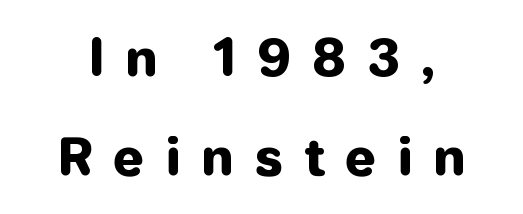
Between one letter and the next there's a generous, obvious gap. Serifs: no, the terminals of the letterforms are clean. You could not count columns in this text — the font is proportionally spaced. The zone under the glyphs is completely vacant.
